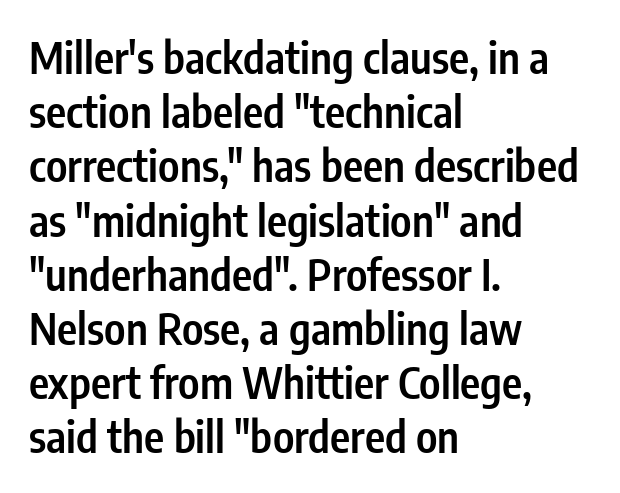
{"serif": "no", "italic": "no", "bold": "semi", "weight": "semibold", "width": "condensed", "stroke_contrast": "low", "x_height": "medium", "monospaced": "no", "underline": "no", "align": "left", "line_spacing": "normal", "line_spacing_ratio": 1.26, "letter_spacing": "normal", "letter_spacing_em": 0.0, "glyph_px": 43}
